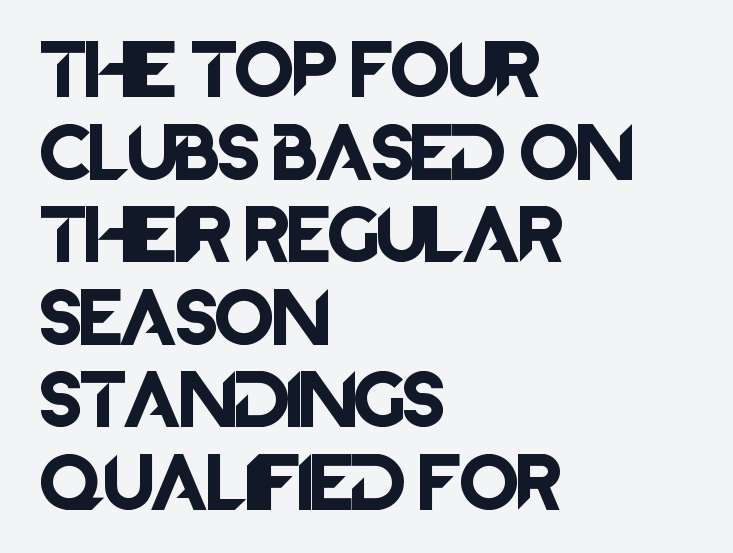
Look at the tracking — it's just the regular setting, nothing added. Nope, no serifs anywhere on these letters. A normal amount of white space separates one row of letters from the next. You could not count columns in this text — the font is proportionally spaced. Alignment: flush left. The specimen omits any rule beneath the text block's lines.
